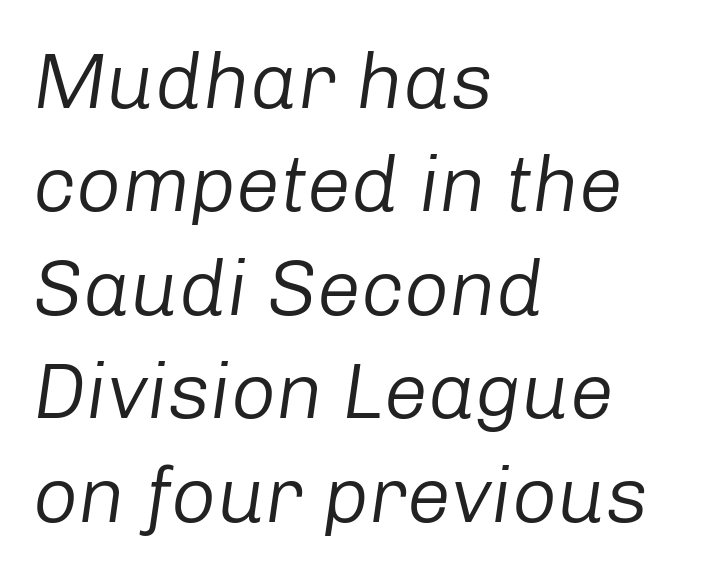
Compared with a centered layout, this one pins lines to the left instead. When letters slant like this, we call the style italic. The zone under the glyphs is completely vacant. The tracking reads as untouched default to a designer's eye.
